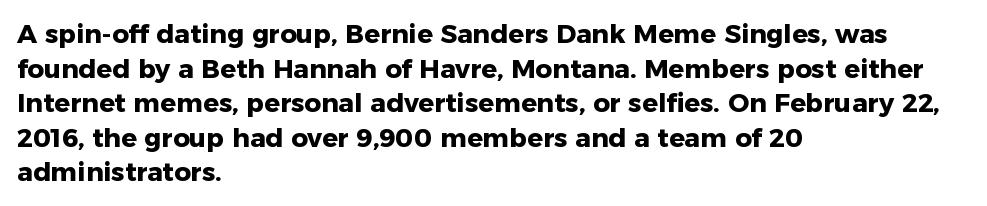
Do the letters lean? They stand straight. Standard letterfit; no display-style spreading of the glyphs. The strip under each line holds only bare page. The rendering anchors every line to the left-hand side. The glyphs have the mass of a bold cut. Quick note: interline space is typical.
